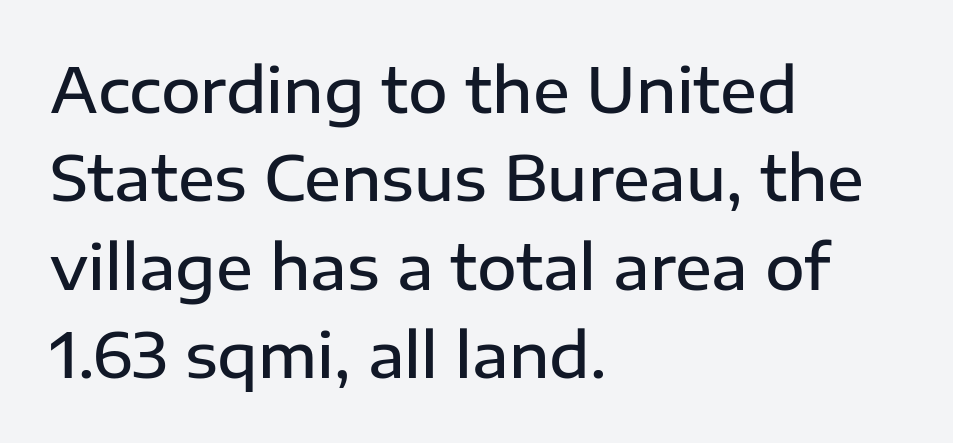
Q: Is the text bold? A: Semi-bold.
Q: Is the text italic (slanted)? A: No, it is upright.
Q: Is the typeface a serif or a sans-serif typeface? A: Sans-serif.
Q: Is the text underlined? A: No.
Q: How is the paragraph aligned? A: Left-aligned.
Q: Is the spacing between letters normal or unusually wide? A: Normal.
Q: Is the spacing between lines tight, normal or loose? A: Normal.
Q: Width (condensed, normal, or wide)? A: Normal.
Q: Stroke contrast? A: Low.
Q: x-height? A: Medium.
Q: Monospaced? A: No.
